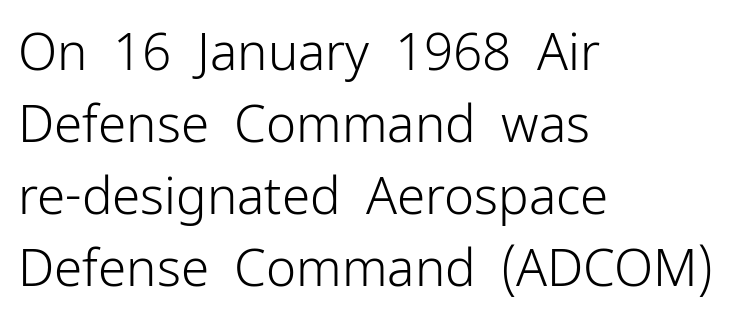
{"serif": "no", "italic": "no", "bold": "no", "weight": "light", "width": "normal", "stroke_contrast": "low", "x_height": "medium", "monospaced": "no", "underline": "no", "align": "left", "line_spacing": "normal", "line_spacing_ratio": 1.41, "letter_spacing": "normal", "letter_spacing_em": 0.0, "glyph_px": 51}
